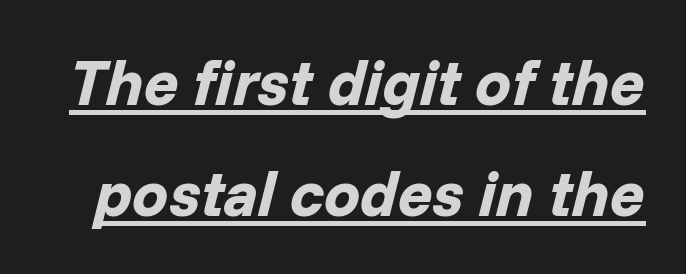
{"italic": "yes", "lean": "right", "slant_degrees": 14, "bold": "yes", "weight": "bold", "width": "normal", "stroke_contrast": "low", "x_height": "medium", "monospaced": "no", "underline": "yes", "line_spacing_ratio": 1.74, "letter_spacing": "normal", "letter_spacing_em": 0.0, "glyph_px": 64}
